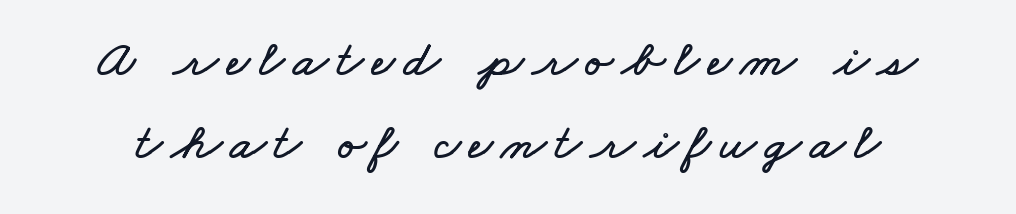
Q: Is the text underlined? A: No.
Q: Is the spacing between lines tight, normal or loose? A: Normal.
Q: Width (condensed, normal, or wide)? A: Wide.
Q: Stroke contrast? A: Low.
Q: x-height? A: Small.
Q: Monospaced? A: No.
